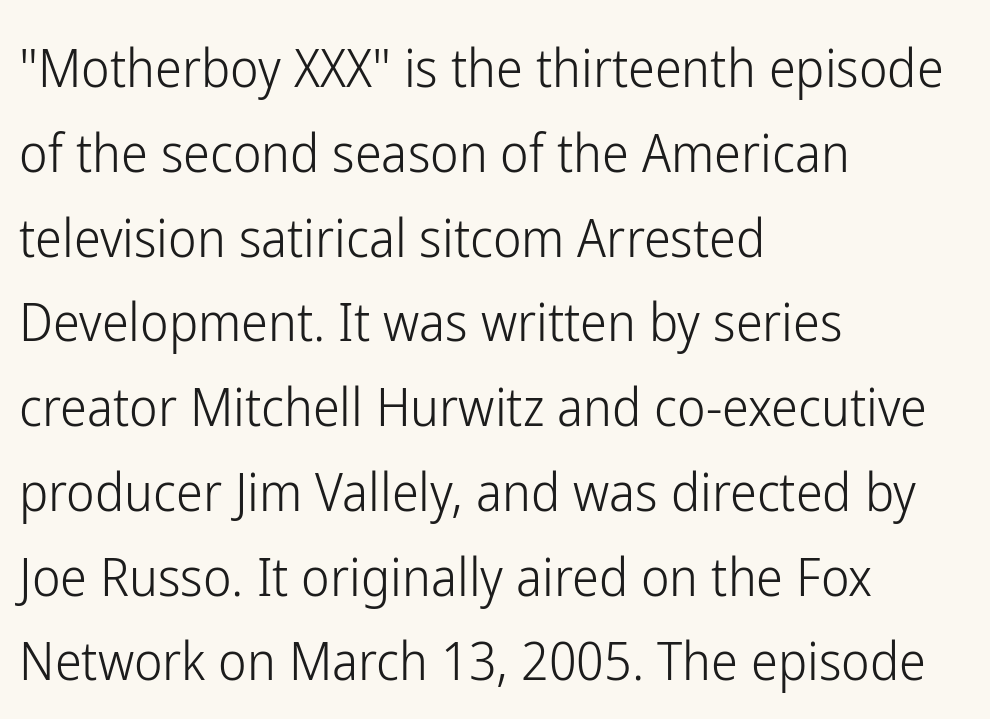
{"serif": "no", "italic": "no", "bold": "no", "weight": "light", "width": "condensed", "stroke_contrast": "low", "x_height": "medium", "monospaced": "no", "underline": "no", "align": "left", "line_spacing": "normal", "line_spacing_ratio": 1.57, "letter_spacing": "normal", "letter_spacing_em": 0.0, "glyph_px": 54}
